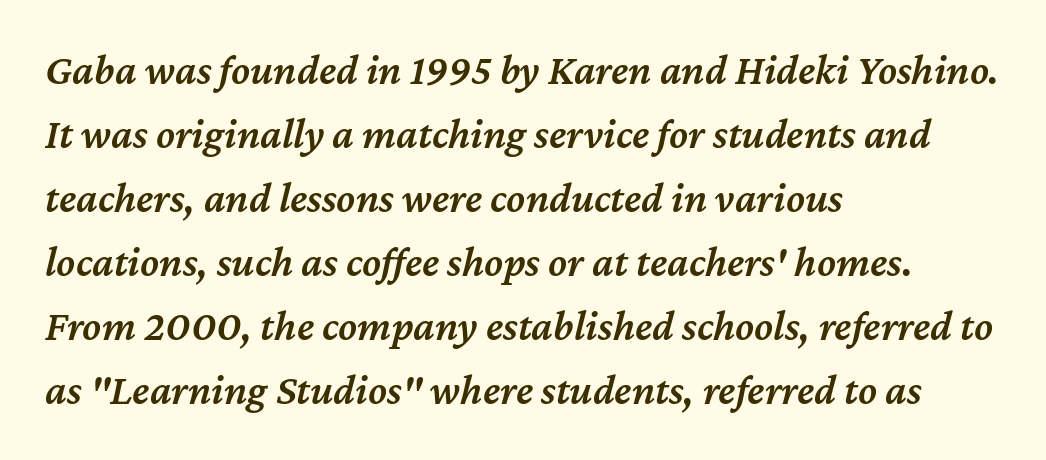
Q: Is the text bold? A: Semi-bold.
Q: Is the text italic (slanted)? A: Yes, it leans right by about 12 degrees.
Q: Is the text underlined? A: No.
Q: How is the paragraph aligned? A: Left-aligned.
Q: Is the spacing between letters normal or unusually wide? A: Normal.
Q: Is the spacing between lines tight, normal or loose? A: Normal.
Q: Width (condensed, normal, or wide)? A: Normal.
Q: Stroke contrast? A: Medium.
Q: x-height? A: Medium.
Q: Monospaced? A: No.
